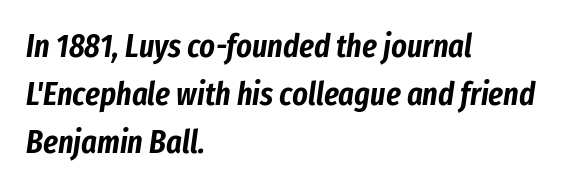
{"italic": "yes", "lean": "right", "slant_degrees": 8, "width": "condensed", "stroke_contrast": "low", "x_height": "medium", "monospaced": "no", "underline": "no", "align": "left", "line_spacing": "normal", "line_spacing_ratio": 1.46, "letter_spacing": "normal", "letter_spacing_em": 0.0, "glyph_px": 33}
